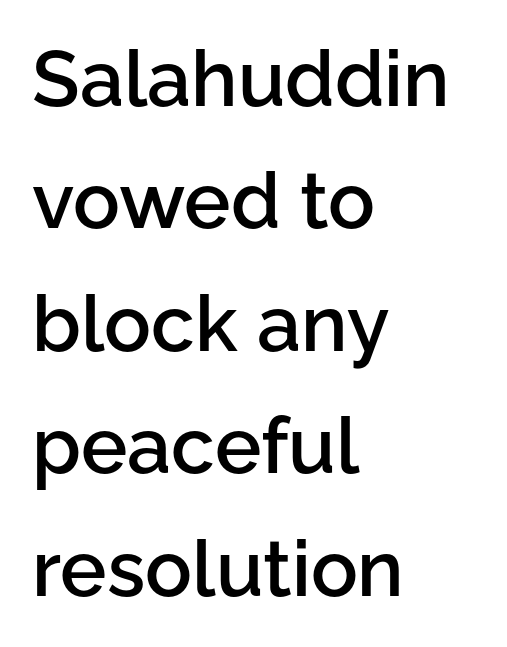
You could call the tracking neutral — neither tight nor loose. Typeset ragged right — the left edge is the straight one. The area under the type is left untouched. Characters remain perfectly vertical along every line. On the weight axis this lands at semibold, roughly 600.
